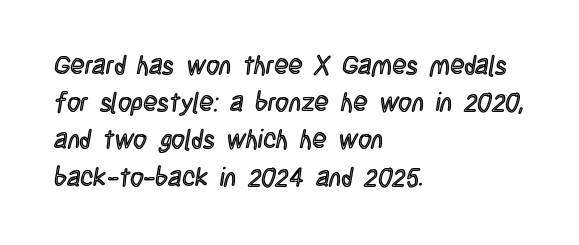
{"underline": "no", "align": "left", "line_spacing": "normal", "line_spacing_ratio": 1.43, "letter_spacing": "normal", "letter_spacing_em": 0.0, "glyph_px": 26}
